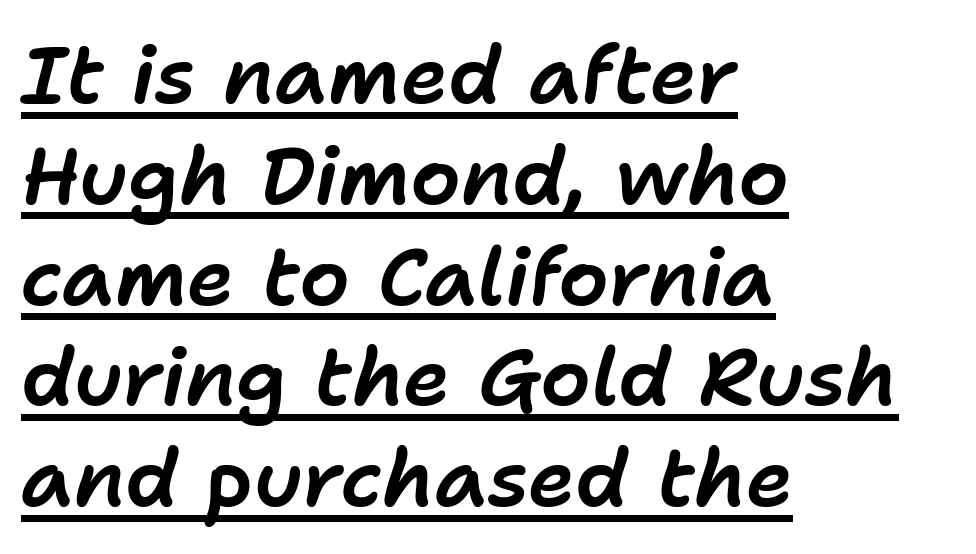
The image shows 80 px text type, italic (leaning right); set left-aligned, normal line spacing (1.26x), normal letter spacing, underlined; low stroke contrast and a medium x-height.
